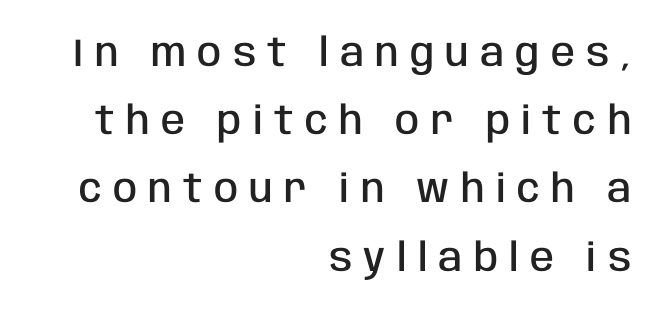
Q: Is the text bold? A: Semi-bold.
Q: Is the text italic (slanted)? A: No, it is upright.
Q: Is the typeface a serif or a sans-serif typeface? A: Sans-serif.
Q: Is the text underlined? A: No.
Q: How is the paragraph aligned? A: Right-aligned.
Q: Is the spacing between letters normal or unusually wide? A: Unusually wide.
Q: Width (condensed, normal, or wide)? A: Condensed.
Q: Stroke contrast? A: Low.
Q: x-height? A: Large.
Q: Monospaced? A: No.
